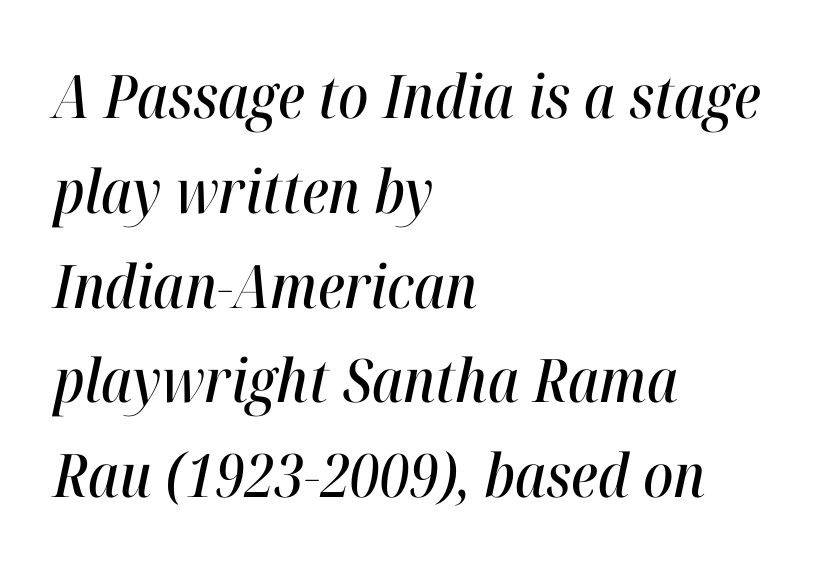
Q: Is the text italic (slanted)? A: Yes, it leans right by about 12 degrees.
Q: Is the text underlined? A: No.
Q: How is the paragraph aligned? A: Left-aligned.
Q: Is the spacing between letters normal or unusually wide? A: Normal.
Q: Is the spacing between lines tight, normal or loose? A: Normal.
Q: Width (condensed, normal, or wide)? A: Condensed.
Q: Stroke contrast? A: High.
Q: x-height? A: Medium.
Q: Monospaced? A: No.
